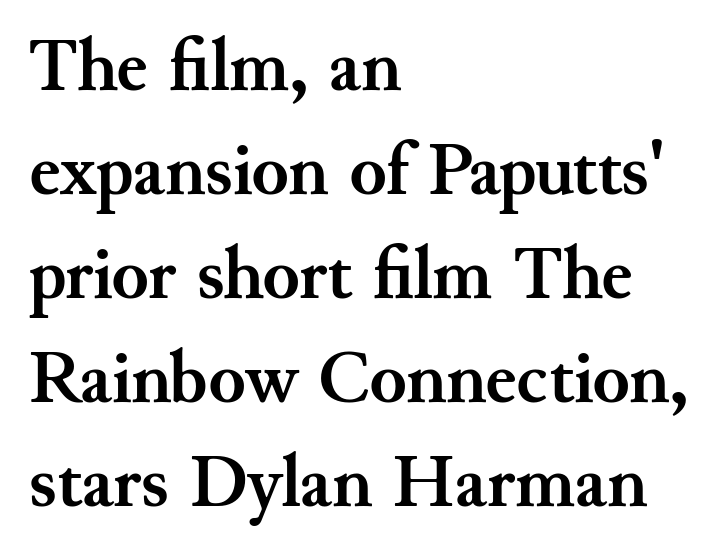
The image shows 76 px semibold serif type, upright; set left-aligned, normal line spacing (1.37x), normal letter spacing, not underlined; medium stroke contrast and a small x-height.
